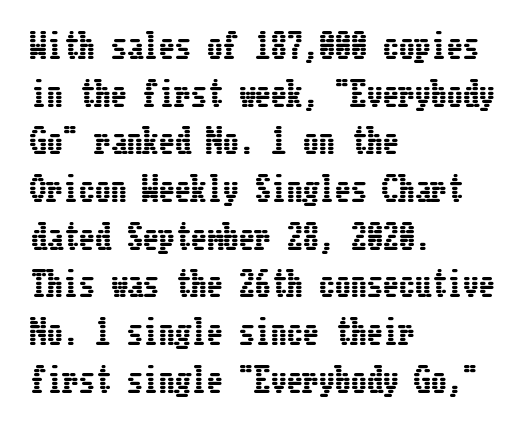
Q: Is the text italic (slanted)? A: No, it is upright.
Q: Is the text underlined? A: No.
Q: How is the paragraph aligned? A: Left-aligned.
Q: Is the spacing between letters normal or unusually wide? A: Normal.
Q: Is the spacing between lines tight, normal or loose? A: Normal.
Q: Width (condensed, normal, or wide)? A: Condensed.
Q: Stroke contrast? A: Low.
Q: x-height? A: Medium.
